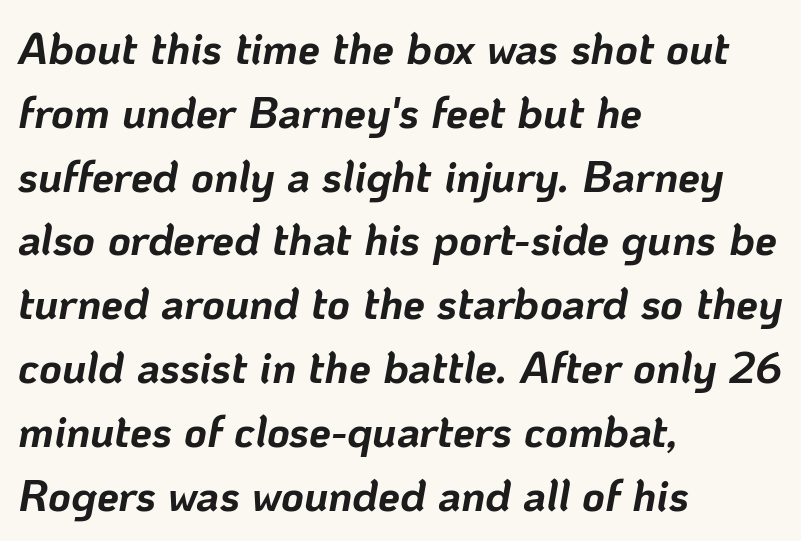
The zone under the glyphs is completely vacant. Characters are canted at an angle relative to the baseline's perpendicular. Compared with an ordinary text face, these strokes are far heavier — a full bold. Leading: standard. Notice how the passage keeps a crisp vertical edge on the left only. The letters sit at their default tracking, neither squeezed nor spread.
